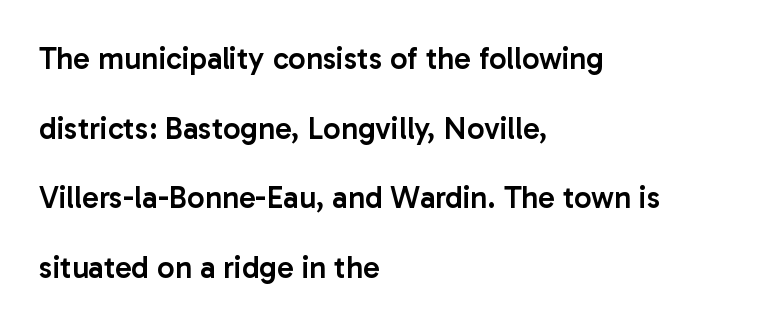
Q: Is the text bold? A: Semi-bold.
Q: Is the text italic (slanted)? A: No, it is upright.
Q: Is the typeface a serif or a sans-serif typeface? A: Sans-serif.
Q: Is the text underlined? A: No.
Q: How is the paragraph aligned? A: Left-aligned.
Q: Is the spacing between letters normal or unusually wide? A: Normal.
Q: Is the spacing between lines tight, normal or loose? A: Loose.
Q: Width (condensed, normal, or wide)? A: Normal.
Q: Stroke contrast? A: Low.
Q: x-height? A: Medium.
Q: Monospaced? A: No.
